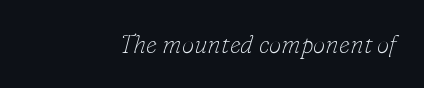
Q: Is the text bold? A: No.
Q: Is the text italic (slanted)? A: Yes, it leans right by about 16 degrees.
Q: Is the text underlined? A: No.
Q: Is the spacing between letters normal or unusually wide? A: Normal.
